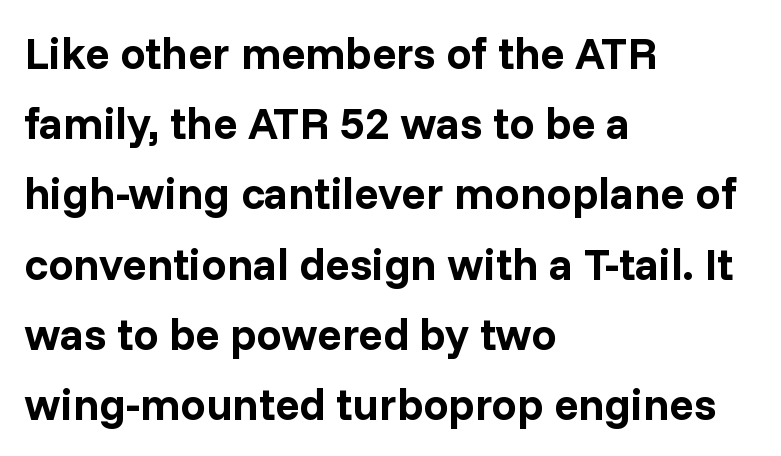
{"serif": "no", "italic": "no", "bold": "yes", "weight": "bold", "width": "normal", "stroke_contrast": "low", "x_height": "medium", "monospaced": "no", "underline": "no", "align": "left", "line_spacing": "normal", "line_spacing_ratio": 1.56, "letter_spacing": "normal", "letter_spacing_em": 0.0, "glyph_px": 45}
